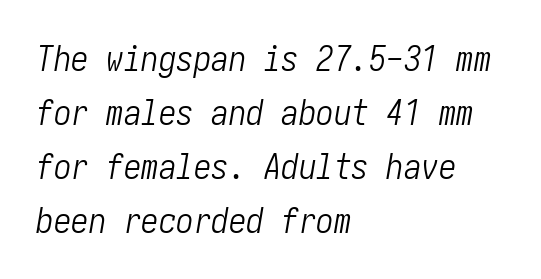
On a weight scale, this lands at 450 or below. Words float on clear page, feet unadorned. Observe the lean: these are italic letterforms. This sample is left-justified, so line endings fall wherever the words run out. No extra tracking has been applied to these lines. Leading: standard.
